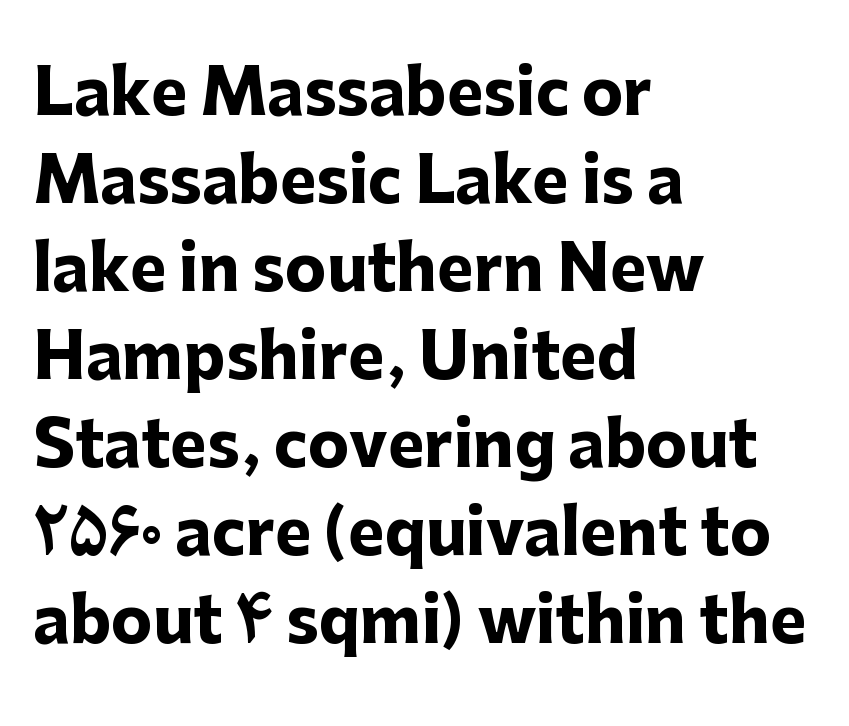
{"serif": "no", "italic": "no", "bold": "yes", "weight": "heavy", "width": "normal", "stroke_contrast": "low", "x_height": "medium", "monospaced": "no", "underline": "no", "align": "left", "line_spacing": "normal", "line_spacing_ratio": 1.42, "letter_spacing": "normal", "letter_spacing_em": 0.0, "glyph_px": 62}
